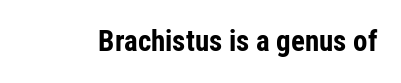
The image shows 29 px bold, condensed sans-serif type, upright; set normal letter spacing, not underlined; low stroke contrast and a medium x-height.
